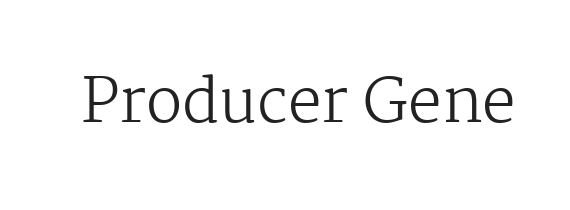
{"serif": "yes", "italic": "no", "bold": "no", "weight": "regular", "width": "normal", "stroke_contrast": "medium", "x_height": "medium", "monospaced": "no", "underline": "no", "letter_spacing": "normal", "letter_spacing_em": 0.0, "glyph_px": 60}
